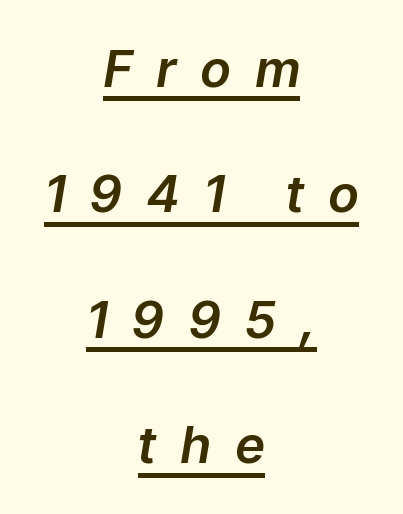
What decoration does the sample have? An underline. Substantial extra tracking has been applied to these lines. Both edges are ragged and mirror each other, which tells us the setting is centered. Every character sits at an angle, as italics do. Summary of vertical rhythm: relaxed, with wide interline spacing.
